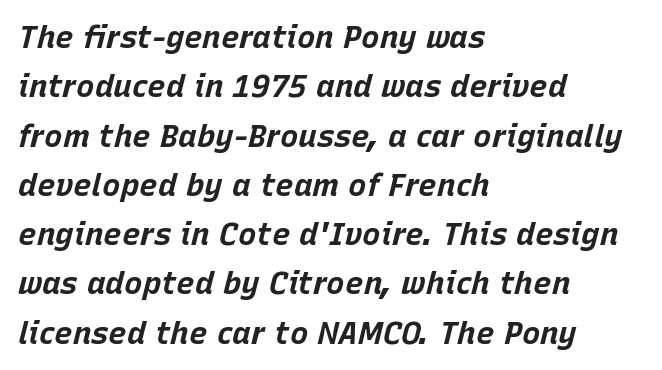
The image shows 31 px bold type, italic (leaning right); set left-aligned, normal line spacing (1.59x), normal letter spacing, not underlined; low stroke contrast and a large x-height.
